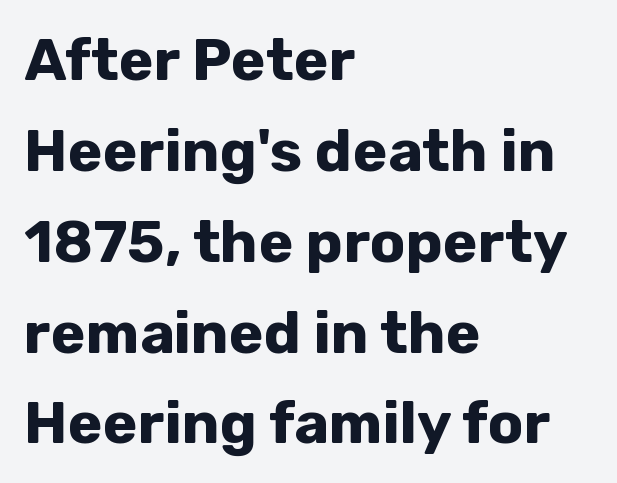
{"serif": "no", "italic": "no", "bold": "yes", "weight": "bold", "width": "normal", "stroke_contrast": "low", "x_height": "medium", "monospaced": "no", "underline": "no", "align": "left", "line_spacing": "normal", "line_spacing_ratio": 1.54, "letter_spacing": "normal", "letter_spacing_em": 0.0, "glyph_px": 59}
